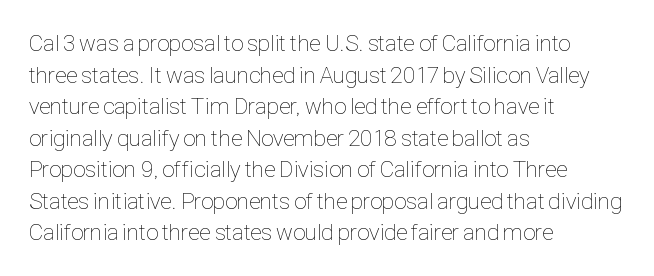
{"italic": "no", "bold": "no", "underline": "no", "align": "left", "line_spacing": "normal", "line_spacing_ratio": 1.37, "letter_spacing": "normal", "letter_spacing_em": 0.0, "glyph_px": 23}
